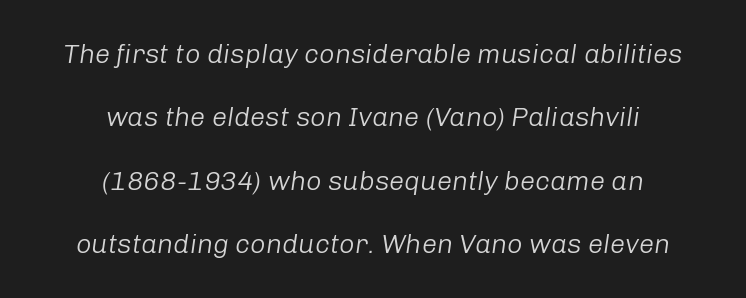
{"italic": "yes", "lean": "right", "slant_degrees": 8, "bold": "no", "underline": "no", "align": "center", "line_spacing": "loose", "line_spacing_ratio": 2.35, "letter_spacing": "normal", "letter_spacing_em": 0.0, "glyph_px": 27}
